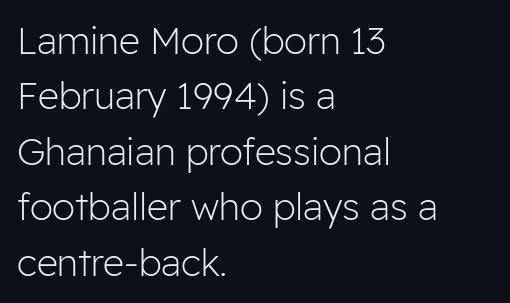
The letters stand upright; this is a roman face. Weight class: somewhere from thin through regular. The ragged edge is on the right, which tells us the setting is flush left. What's the leading like? Ordinary, nothing unusual. A sans-serif font was chosen for this passage. Check the space under the baseline: it is left empty.
